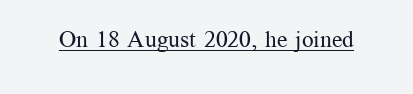
{"italic": "no", "bold": "no", "underline": "yes", "letter_spacing": "normal", "letter_spacing_em": 0.0, "glyph_px": 23}
